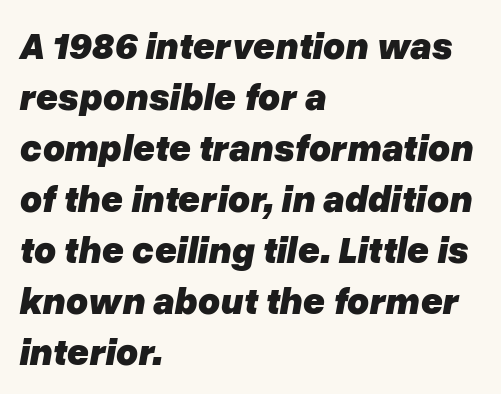
Italic: yes, the glyphs are oblique. Is the letter spacing exaggerated? No — it looks like the ordinary default. A normal amount of white space separates one row of letters from the next. Visually the block forms a straight wall on the left and a jagged coastline on the right. The zone under the glyphs is completely vacant. Set as a true bold cut, around the 700 mark.
